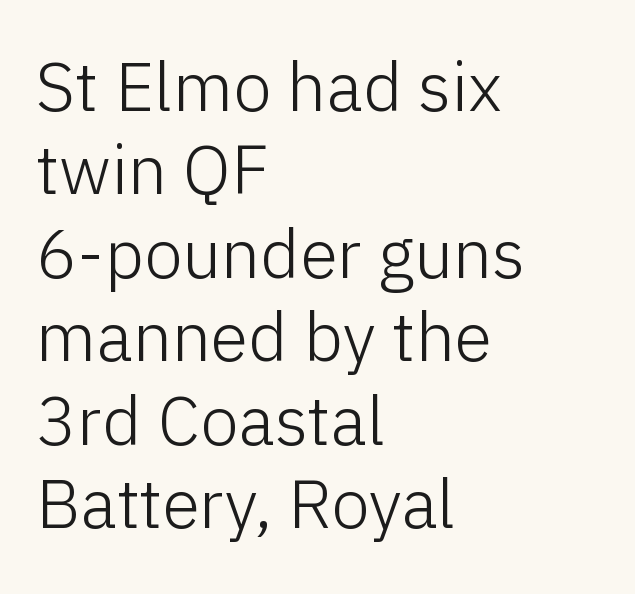
Tracking here is standard; glyphs follow each other at the usual distance. Just letters on the line, the space beneath them empty. The compositor pushed each line to the left boundary. A sans-serif font was chosen for this passage. Characters remain perfectly vertical along every line.
